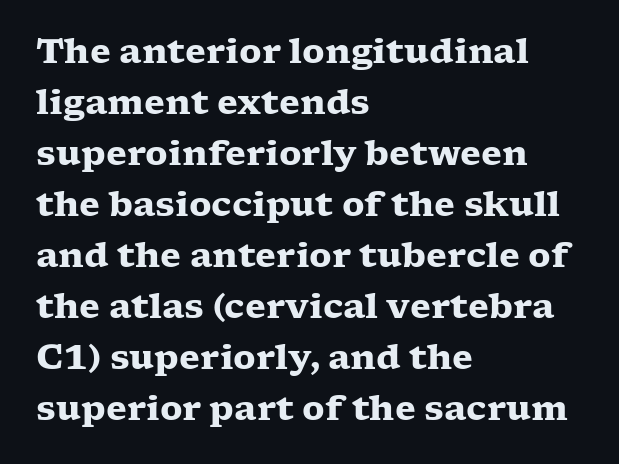
Q: Is the text bold? A: Yes.
Q: Is the text italic (slanted)? A: No, it is upright.
Q: Is the typeface a serif or a sans-serif typeface? A: Serif.
Q: Is the text underlined? A: No.
Q: How is the paragraph aligned? A: Left-aligned.
Q: Is the spacing between letters normal or unusually wide? A: Normal.
Q: Is the spacing between lines tight, normal or loose? A: Normal.
Q: Width (condensed, normal, or wide)? A: Wide.
Q: Stroke contrast? A: Low.
Q: x-height? A: Medium.
Q: Monospaced? A: No.
